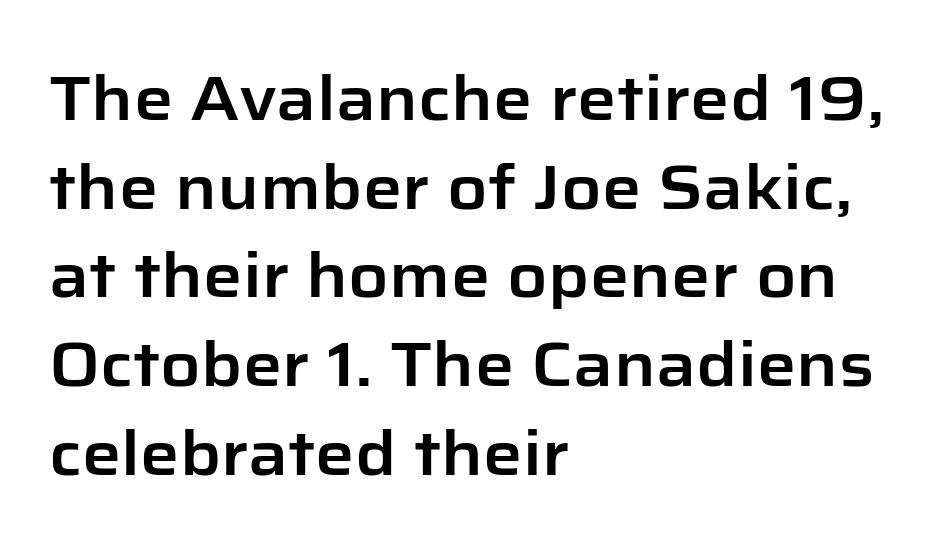
Spacing between characters is what you'd get straight out of the box. The letters stand upright; this is a roman face. The space between consecutive lines is moderate. Does the copy run flush right? No — it runs flush left. You could not count columns in this text — the font is proportionally spaced. What kind of face is this? One without serifs — a sans.
